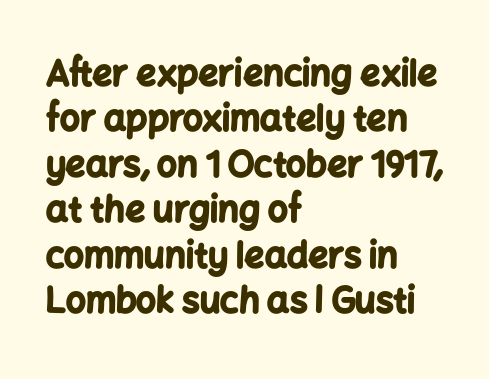
Q: Is the text bold? A: Yes.
Q: Is the text italic (slanted)? A: No, it is upright.
Q: Is the typeface a serif or a sans-serif typeface? A: Sans-serif.
Q: Is the text underlined? A: No.
Q: How is the paragraph aligned? A: Left-aligned.
Q: Is the spacing between letters normal or unusually wide? A: Normal.
Q: Is the spacing between lines tight, normal or loose? A: Normal.
Q: Width (condensed, normal, or wide)? A: Normal.
Q: Stroke contrast? A: Low.
Q: x-height? A: Medium.
Q: Monospaced? A: No.
